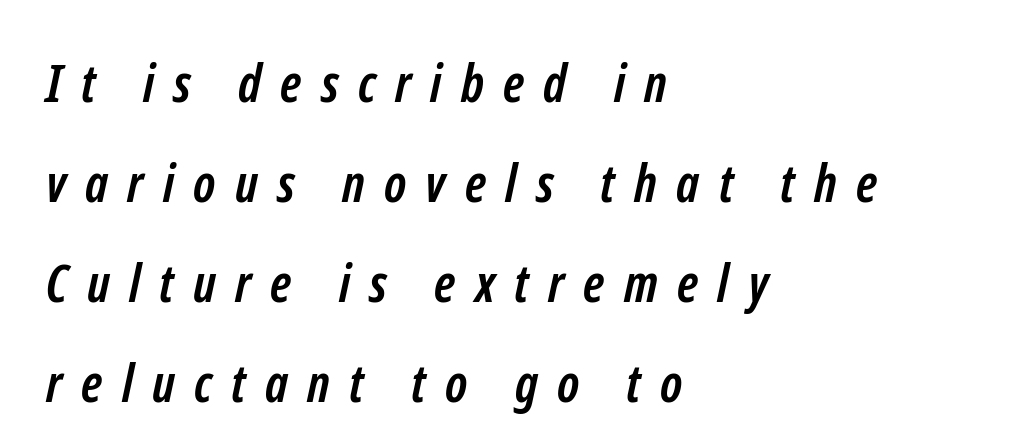
This rendering features lettering with no underline. The letterforms stand isolated, each surrounded by extra space. Typographically, this falls in the sans-serif category. Look at the stroke-to-counter ratio: heavy, a bold.
